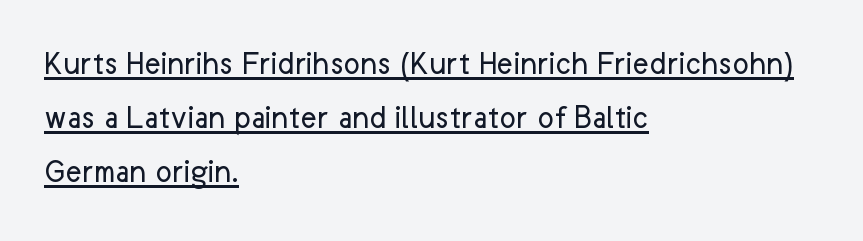
Regarding leading, the lines here are spaced in the standard way. Casual observation: everything's shoved over to the left. Standard letterfit; no display-style spreading of the glyphs. Are there feet on the stems? There aren't — it's a sans. The letters advance in unequal steps, a hallmark of proportional type. Glance below the letters and you will spot a drawn line.
